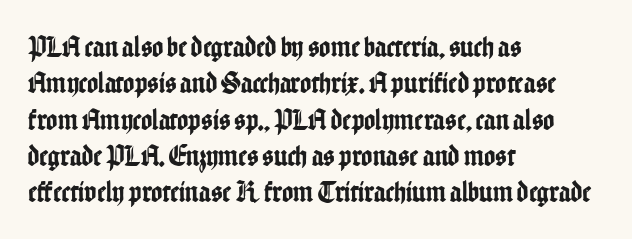
{"serif": "no", "italic": "no", "width": "condensed", "stroke_contrast": "low", "x_height": "medium", "monospaced": "no", "underline": "no", "align": "left", "line_spacing_ratio": 1.21, "letter_spacing": "normal", "letter_spacing_em": 0.0, "glyph_px": 30}
